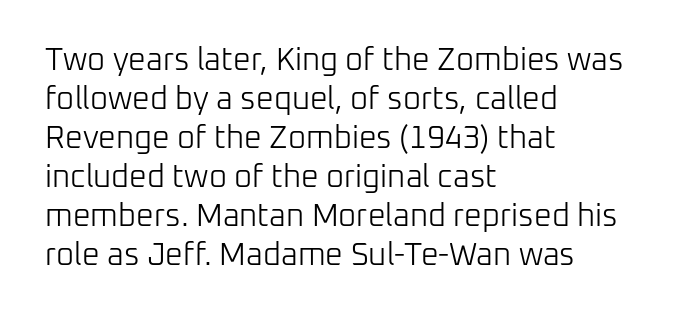
The image shows 31 px light sans-serif type, upright; set left-aligned, normal line spacing (1.26x), normal letter spacing, not underlined; low stroke contrast and a medium x-height.
